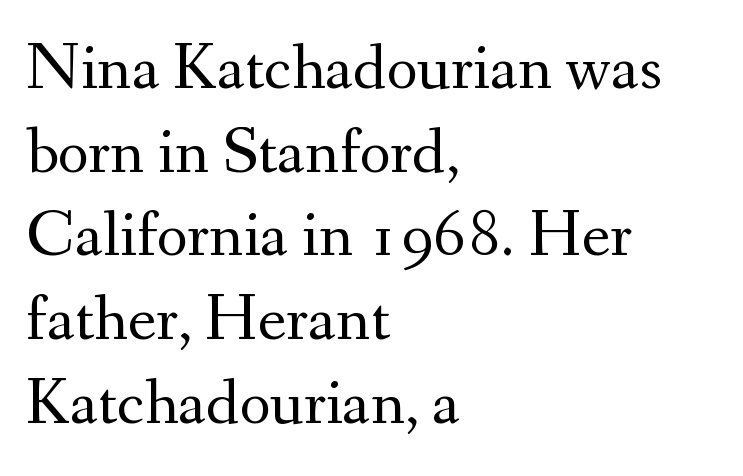
Classification — serif. The passage shown stacks its lines at a standard gap. The font's upright variant was chosen for this text. Letters have the restrained weight of plain body copy at most.
